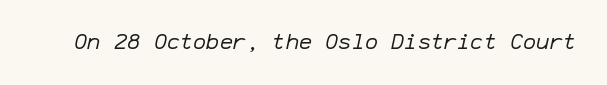
Q: Is the text bold? A: No.
Q: Is the text italic (slanted)? A: Yes, it leans right by about 12 degrees.
Q: Is the text underlined? A: No.
Q: Is the spacing between letters normal or unusually wide? A: Normal.
